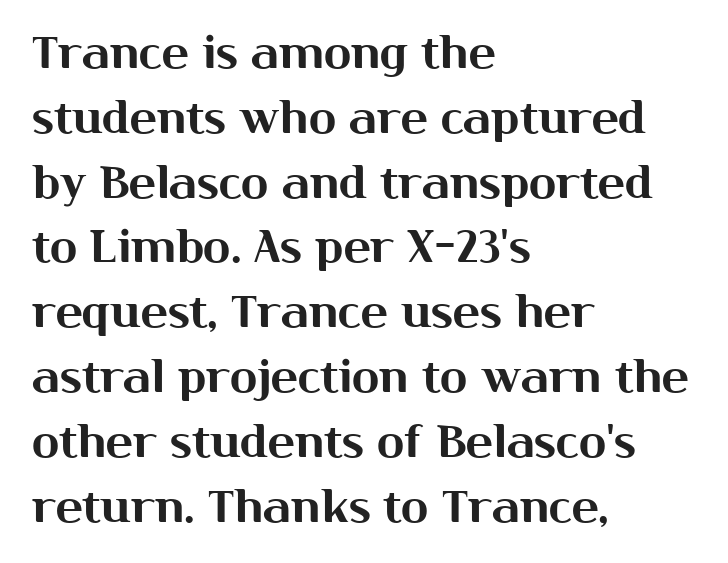
The image shows 45 px sans-serif type, upright; set left-aligned, normal line spacing (1.44x), normal letter spacing, not underlined; medium stroke contrast and a medium x-height.
